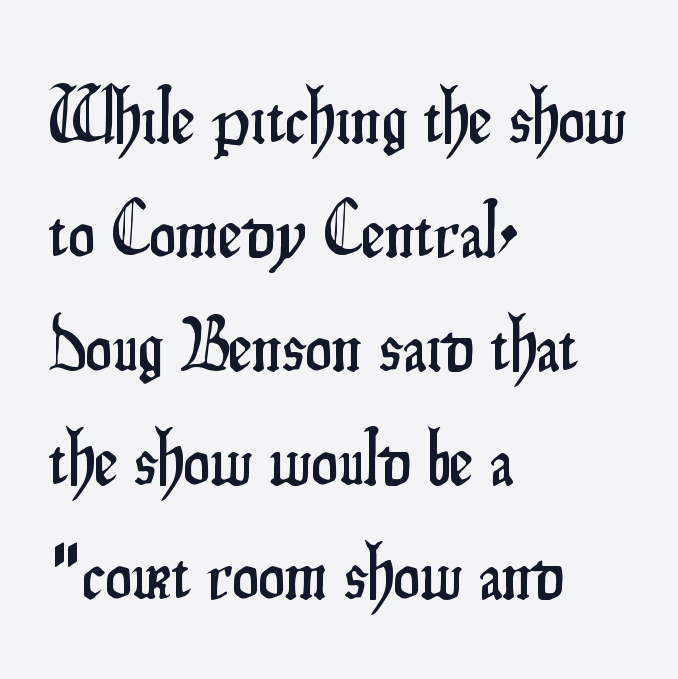
Caption: multi-line text, flush left, ragged right. There is no visible air inserted between adjacent glyphs. It's the straight-up-and-down kind of type. Reading down the column, the eye jumps a familiar distance to each next line. The font family rendered here belongs to the sans-serif group.
